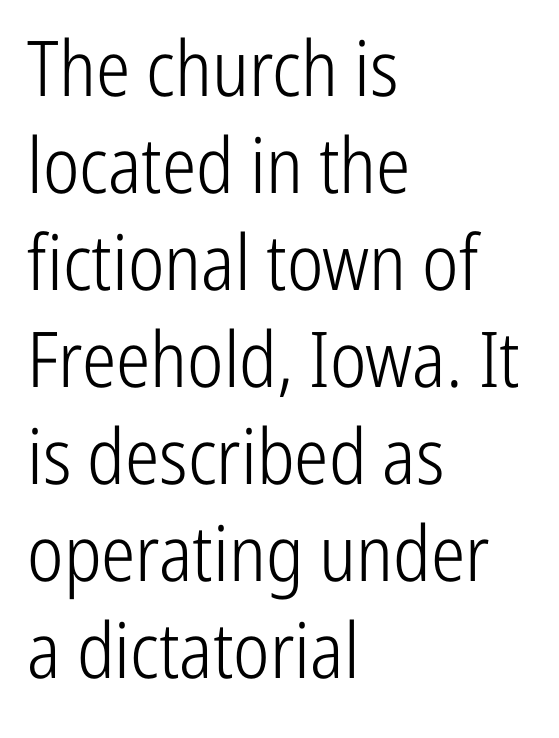
Q: Is the text bold? A: No.
Q: Is the text italic (slanted)? A: No, it is upright.
Q: Is the typeface a serif or a sans-serif typeface? A: Sans-serif.
Q: Is the text underlined? A: No.
Q: How is the paragraph aligned? A: Left-aligned.
Q: Is the spacing between letters normal or unusually wide? A: Normal.
Q: Is the spacing between lines tight, normal or loose? A: Normal.
Q: Width (condensed, normal, or wide)? A: Condensed.
Q: Stroke contrast? A: Low.
Q: x-height? A: Medium.
Q: Monospaced? A: No.
